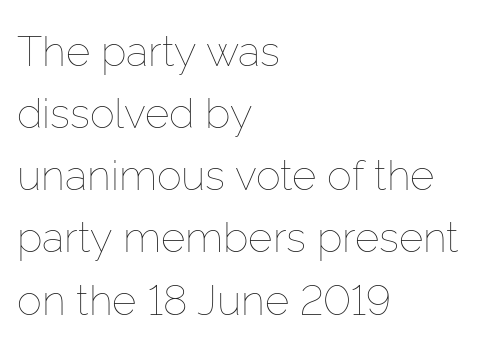
The image shows 42 px thin type, upright; set left-aligned, normal line spacing (1.48x), normal letter spacing, not underlined; low stroke contrast and a medium x-height.
